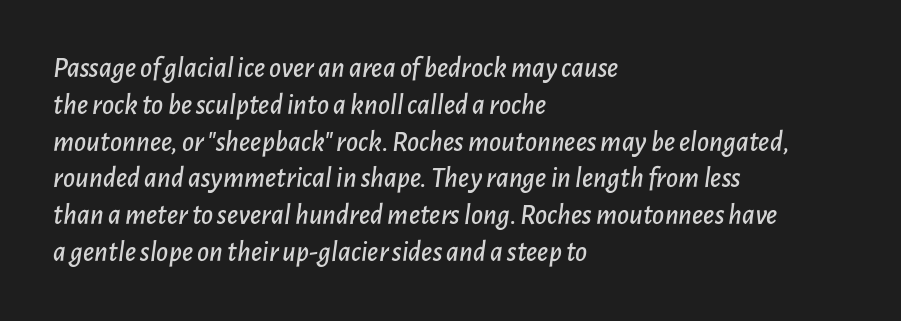
{"italic": "yes", "lean": "right", "slant_degrees": 7, "width": "normal", "stroke_contrast": "low", "x_height": "medium", "monospaced": "no", "underline": "no", "align": "left", "line_spacing": "normal", "line_spacing_ratio": 1.27, "letter_spacing": "normal", "letter_spacing_em": 0.0, "glyph_px": 29}
